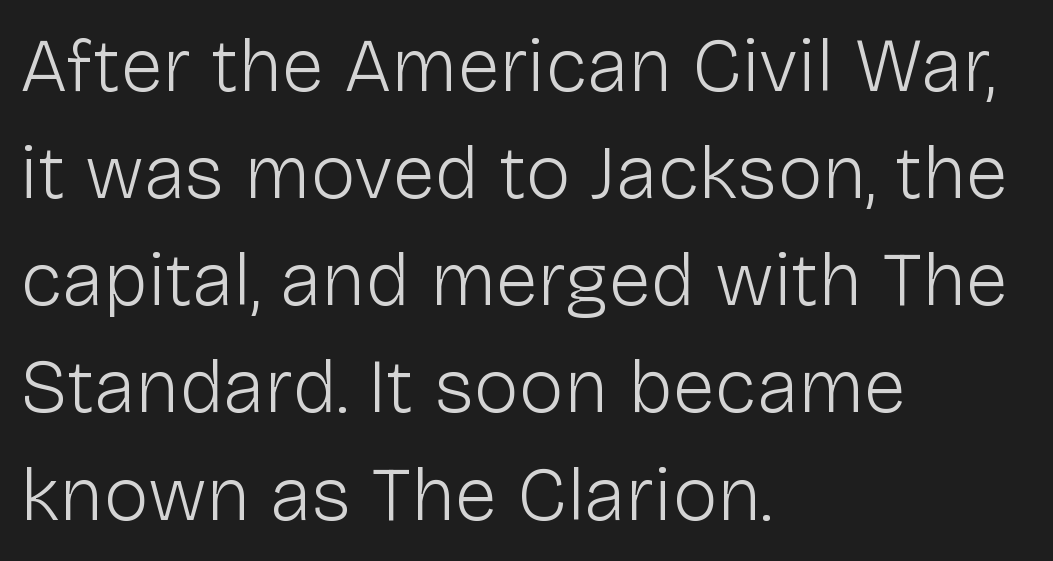
The image shows 76 px light sans-serif type, upright; set left-aligned, normal line spacing (1.41x), normal letter spacing, not underlined; low stroke contrast and a medium x-height.
